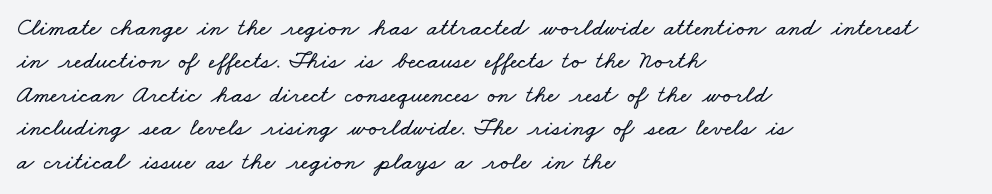
Q: Is the text underlined? A: No.
Q: How is the paragraph aligned? A: Left-aligned.
Q: Is the spacing between letters normal or unusually wide? A: Normal.
Q: Is the spacing between lines tight, normal or loose? A: Normal.
